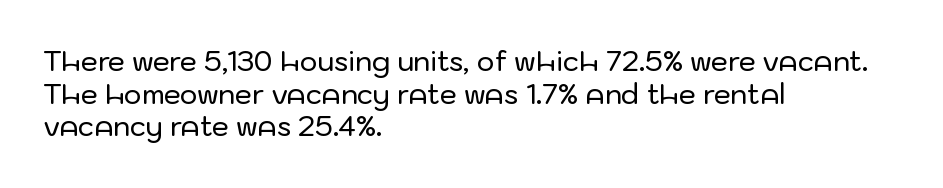
Words float on clear page, feet unadorned. Words appear dense and cohesive because spacing is normal. The lettering holds an erect, upright posture throughout. If you drew a ruler down the left edge, every line would touch it.
